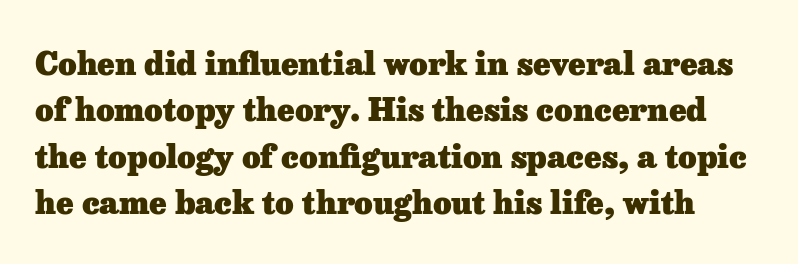
Q: Is the text bold? A: Yes.
Q: Is the text italic (slanted)? A: No, it is upright.
Q: Is the typeface a serif or a sans-serif typeface? A: Serif.
Q: Is the text underlined? A: No.
Q: Is the spacing between letters normal or unusually wide? A: Normal.
Q: Is the spacing between lines tight, normal or loose? A: Normal.
Q: Width (condensed, normal, or wide)? A: Normal.
Q: Stroke contrast? A: Low.
Q: x-height? A: Medium.
Q: Monospaced? A: No.
